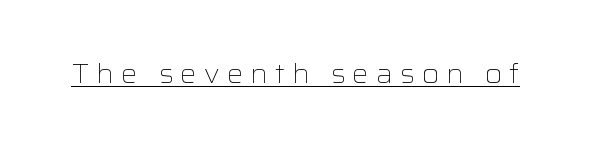
{"italic": "no", "bold": "no", "underline": "yes", "letter_spacing": "wide", "letter_spacing_em": 0.27, "glyph_px": 26}
